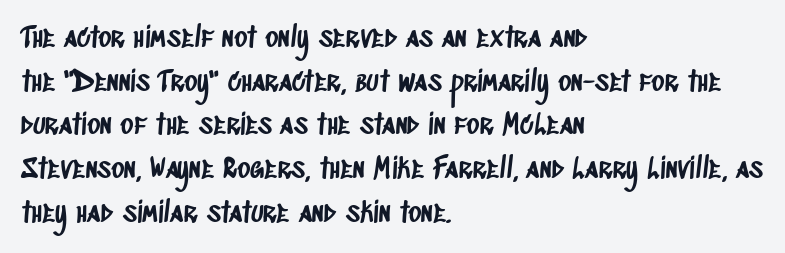
Type style note: lacks serifs. Notice how descenders clear the ascenders below comfortably — that's standard leading. Caption: standard tracking, unaltered. The face used here is proportionally spaced, like ordinary book or web type. These lines are set flush left with a ragged right edge. The area under the type is left untouched.
